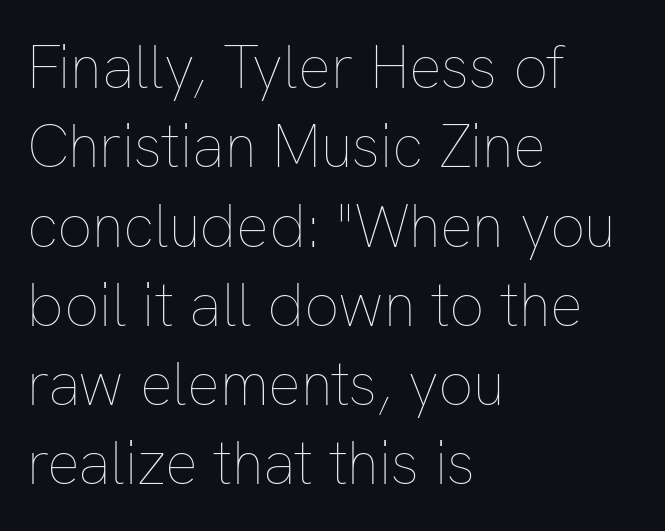
The paragraph has a hard left edge and a soft right edge. Glance below the letters and you will spot only blank space. No italicization has been applied; the sample stays upright. The weight would be labelled regular, book, light, or lighter still.
